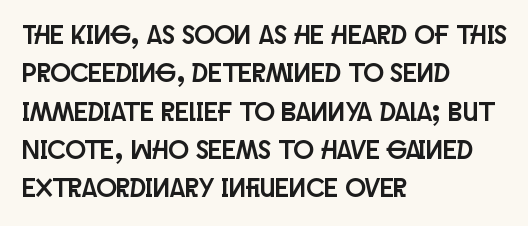
The image shows 27 px text type, upright; set left-aligned, normal line spacing (1.42x), normal letter spacing, not underlined.
